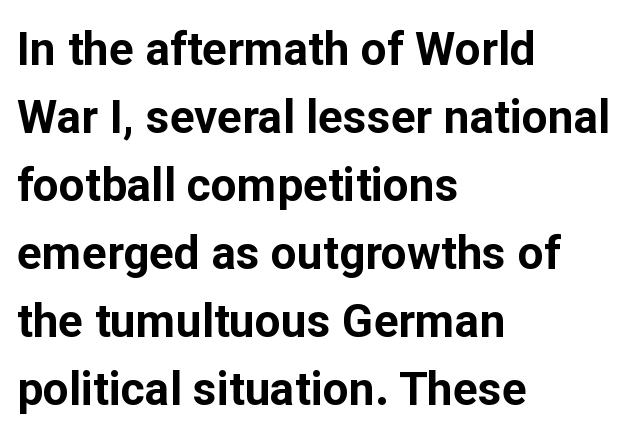
The image shows 46 px bold sans-serif type, upright; set left-aligned, normal line spacing (1.48x), normal letter spacing, not underlined; low stroke contrast and a medium x-height.
